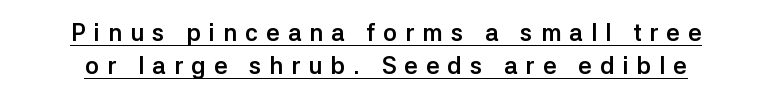
{"italic": "no", "bold": "yes", "underline": "yes", "line_spacing": "normal", "line_spacing_ratio": 1.38, "letter_spacing": "wide", "letter_spacing_em": 0.33, "glyph_px": 24}
